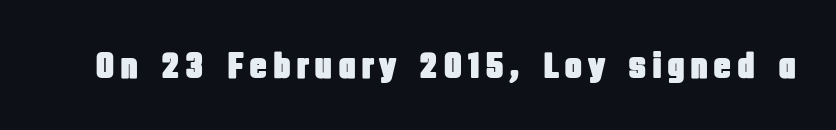
{"serif": "no", "italic": "no", "width": "condensed", "stroke_contrast": "low", "x_height": "large", "monospaced": "no", "underline": "no", "glyph_px": 37}
